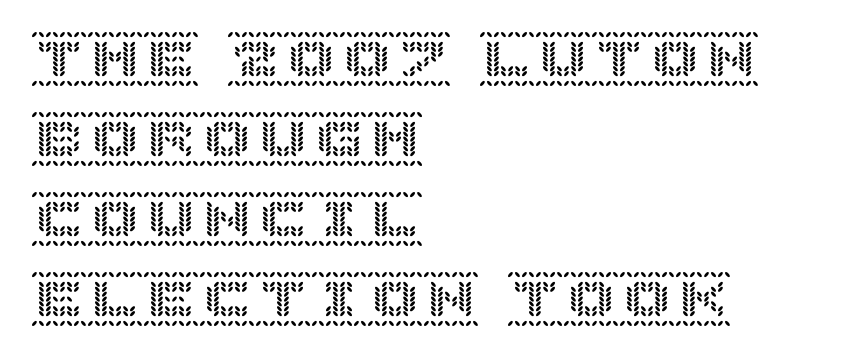
The image shows 56 px text type, upright; set left-aligned, normal line spacing (1.43x), normal letter spacing, not underlined; a large x-height.
